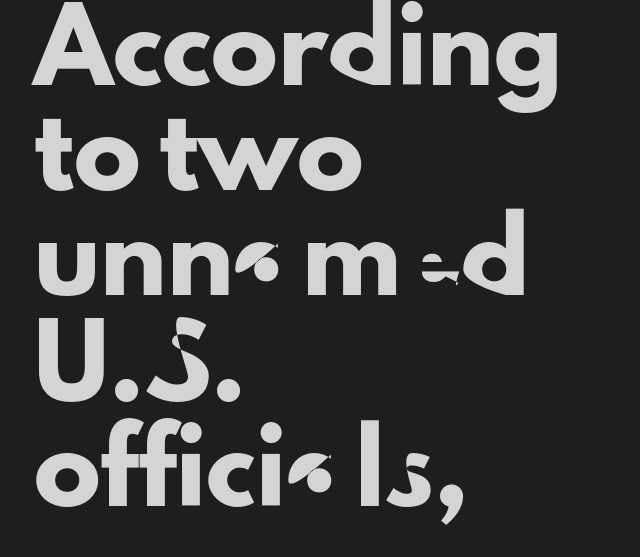
Q: Is the text italic (slanted)? A: No, it is upright.
Q: Is the typeface a serif or a sans-serif typeface? A: Sans-serif.
Q: Is the text underlined? A: No.
Q: How is the paragraph aligned? A: Left-aligned.
Q: Is the spacing between letters normal or unusually wide? A: Normal.
Q: Is the spacing between lines tight, normal or loose? A: Normal.
Q: Width (condensed, normal, or wide)? A: Normal.
Q: Stroke contrast? A: Low.
Q: x-height? A: Small.
Q: Monospaced? A: No.
